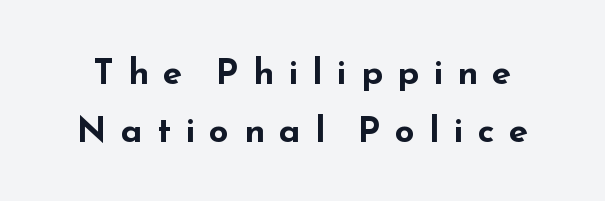
The image shows 35 px bold, wide sans-serif type, upright; set normal line spacing (1.65x), unusually wide letter spacing (+0.41 em), not underlined; low stroke contrast and a small x-height.
